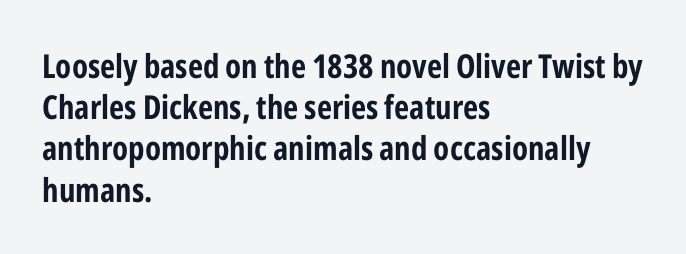
Q: Is the text bold? A: Yes.
Q: Is the text italic (slanted)? A: No, it is upright.
Q: Is the typeface a serif or a sans-serif typeface? A: Sans-serif.
Q: Is the text underlined? A: No.
Q: How is the paragraph aligned? A: Left-aligned.
Q: Is the spacing between letters normal or unusually wide? A: Normal.
Q: Is the spacing between lines tight, normal or loose? A: Normal.
Q: Width (condensed, normal, or wide)? A: Condensed.
Q: Stroke contrast? A: Low.
Q: x-height? A: Medium.
Q: Monospaced? A: No.
